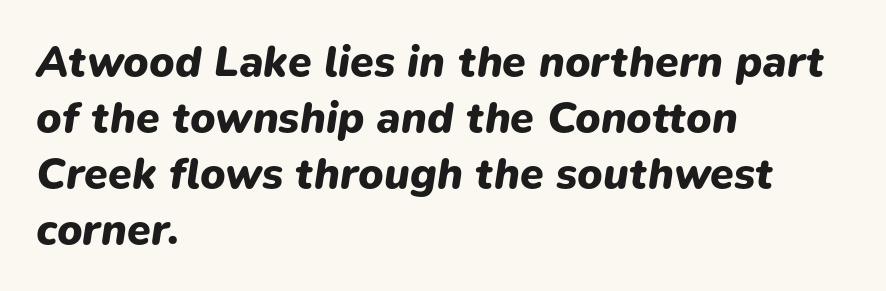
One-word summary of the alignment: left. The glyphs look as if they've been sheared to an angle. Stroke thickness is high; the sample reads as a true bold. Underlining? Definitely not there.
